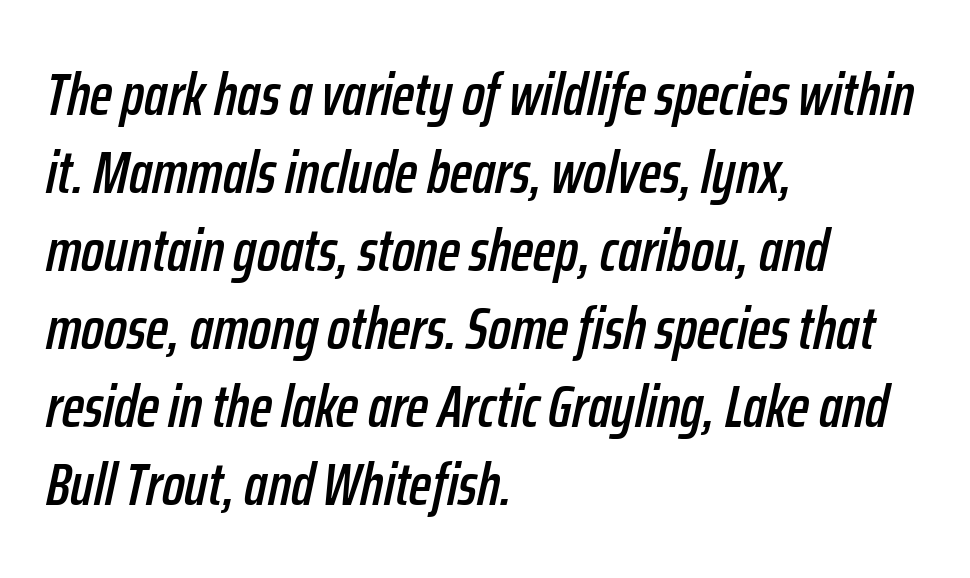
The image shows 60 px condensed type, italic (leaning right); set left-aligned, normal line spacing (1.3x), normal letter spacing, not underlined; low stroke contrast and a medium x-height.
